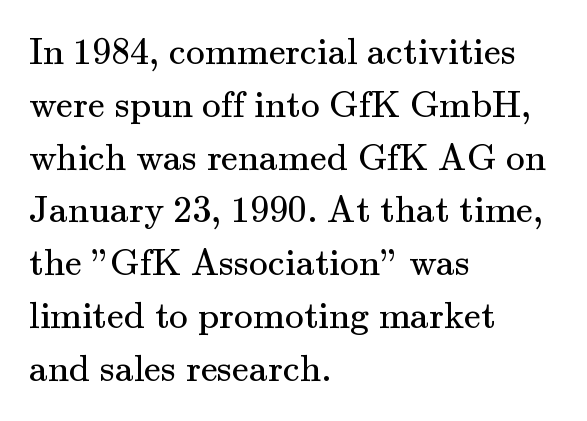
Note the varied advance widths — an 'i' is clearly narrower than an 'm'. The letterforms sit at book weight or below. Nobody drew a line under any word here. Leading matches the norm, producing a regular column.
